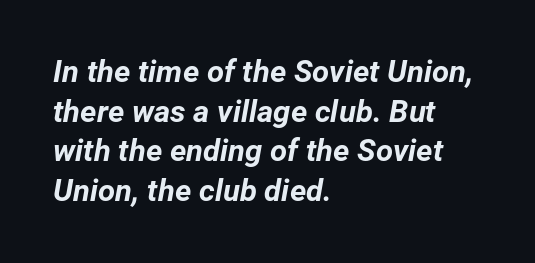
{"italic": "yes", "lean": "right", "slant_degrees": 12, "bold": "yes", "weight": "bold", "width": "normal", "stroke_contrast": "low", "x_height": "medium", "monospaced": "no", "underline": "no", "align": "left", "line_spacing": "normal", "line_spacing_ratio": 1.28, "letter_spacing": "normal", "letter_spacing_em": 0.0, "glyph_px": 31}
